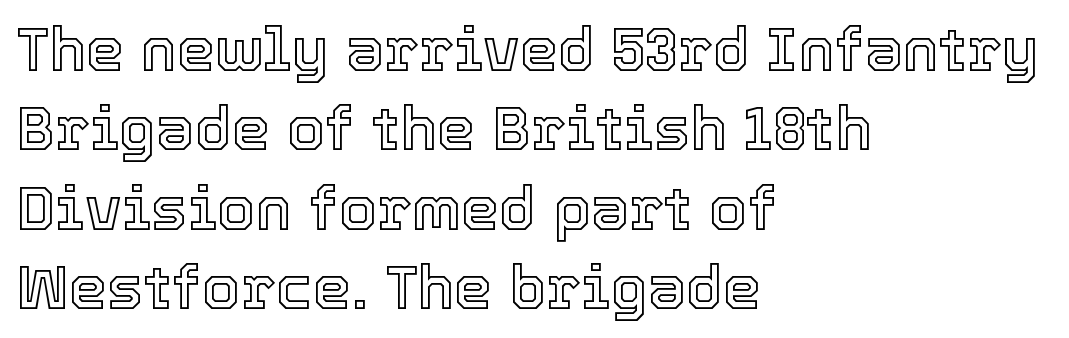
Q: Is the text italic (slanted)? A: No, it is upright.
Q: Is the text underlined? A: No.
Q: How is the paragraph aligned? A: Left-aligned.
Q: Is the spacing between letters normal or unusually wide? A: Normal.
Q: Is the spacing between lines tight, normal or loose? A: Normal.
Q: Width (condensed, normal, or wide)? A: Normal.
Q: x-height? A: Medium.
Q: Monospaced? A: No.
